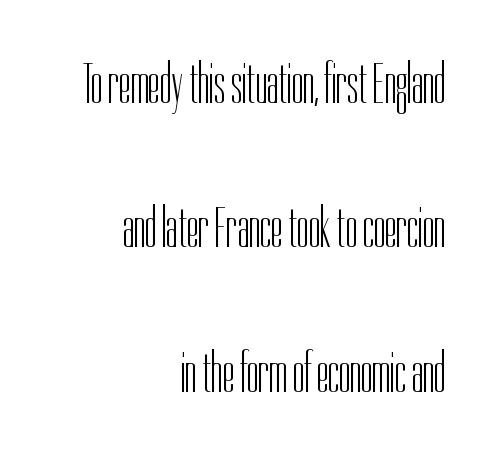
The text block is weighted toward the right margin, trailing off unevenly leftward. Words float on clear page, feet unadorned. The face used here is rendered with its standard letterfit. Do the letters lean? They stand straight. You can tell from the bare stems that sans-serif type was used.
